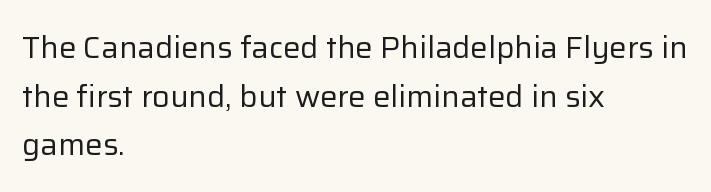
Compared with a typical body face, this is equally light or lighter still. Teacher's note: observe the even left margin — that is flush-left alignment. Is this a fixed-width face? No — the glyphs have proportional, varying widths. The letters stand straight up with perfectly vertical stems. This sample uses plain, unmodified letter spacing.
